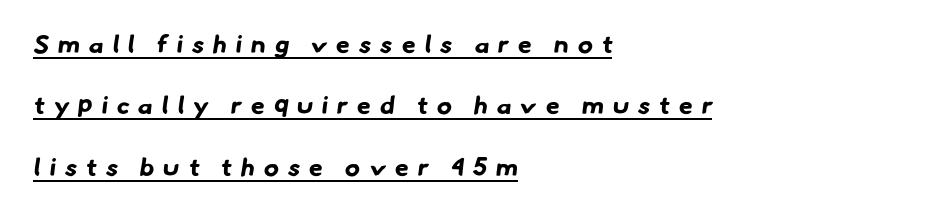
{"bold": "yes", "underline": "yes", "align": "left", "line_spacing": "loose", "line_spacing_ratio": 2.46, "letter_spacing": "wide", "letter_spacing_em": 0.36, "glyph_px": 25}
